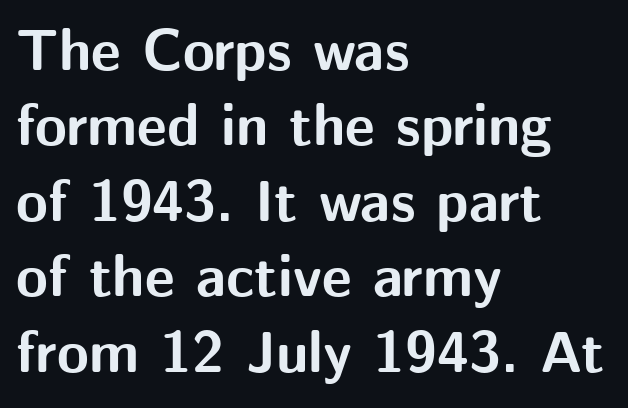
The image shows 58 px bold sans-serif type, upright; set left-aligned, normal line spacing (1.3x), normal letter spacing, not underlined; medium stroke contrast and a medium x-height.
